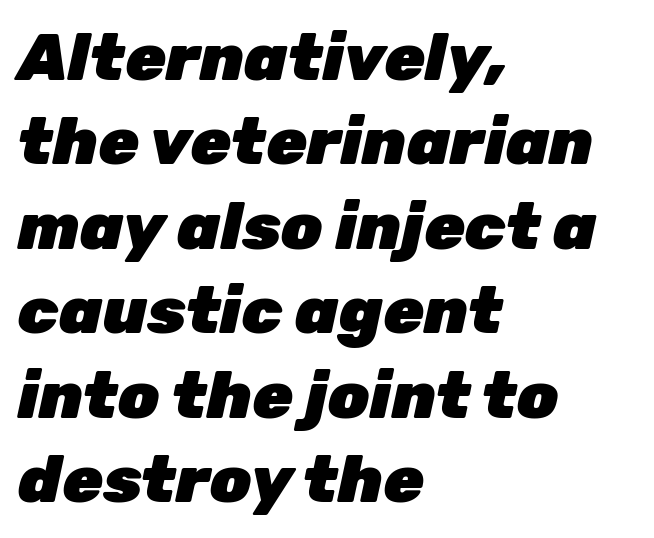
The image shows 66 px heavy type, italic (leaning right); set left-aligned, normal line spacing (1.28x), normal letter spacing, not underlined; low stroke contrast and a medium x-height.
